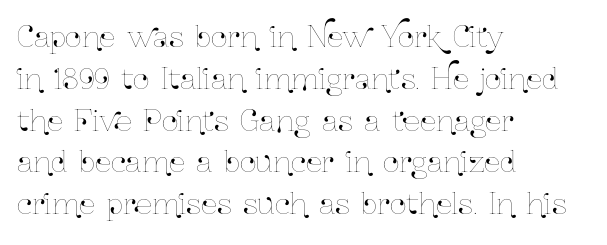
The image shows 29 px condensed type, upright; set left-aligned, normal line spacing (1.44x), normal letter spacing, not underlined; low stroke contrast and a medium x-height.
